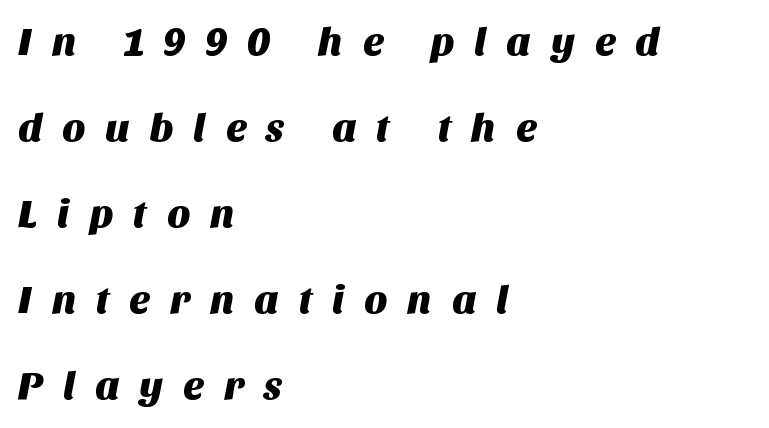
Q: Is the typeface a serif or a sans-serif typeface? A: Sans-serif.
Q: Is the text underlined? A: No.
Q: How is the paragraph aligned? A: Left-aligned.
Q: Is the spacing between letters normal or unusually wide? A: Unusually wide.
Q: Is the spacing between lines tight, normal or loose? A: Loose.
Q: Width (condensed, normal, or wide)? A: Normal.
Q: Stroke contrast? A: Medium.
Q: x-height? A: Large.
Q: Monospaced? A: No.
